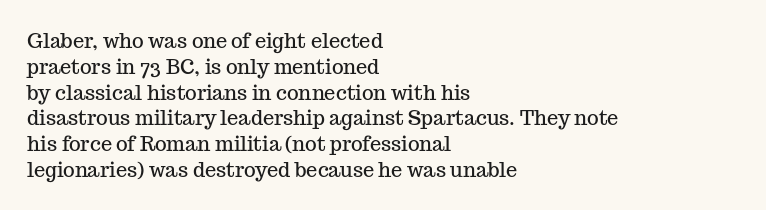
The image shows 20 px text type, upright; set left-aligned, normal line spacing (1.29x), normal letter spacing, not underlined.
